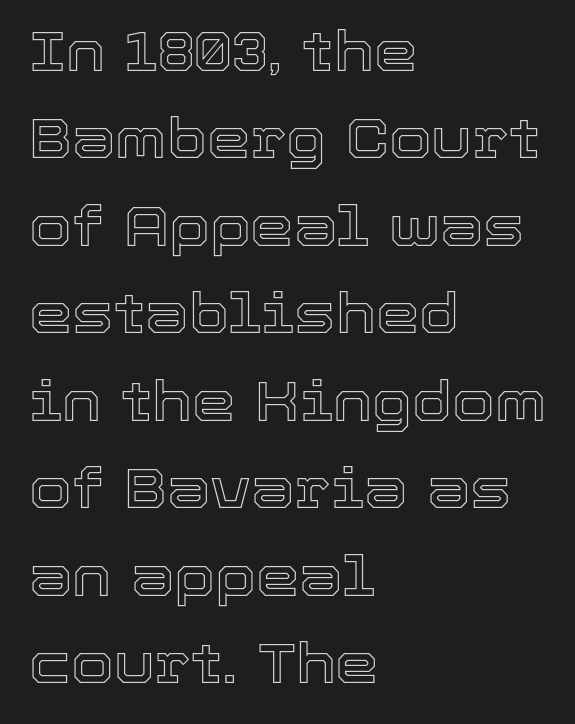
The image shows 55 px text type, upright; set left-aligned, normal line spacing (1.59x), normal letter spacing, not underlined; a medium x-height.
